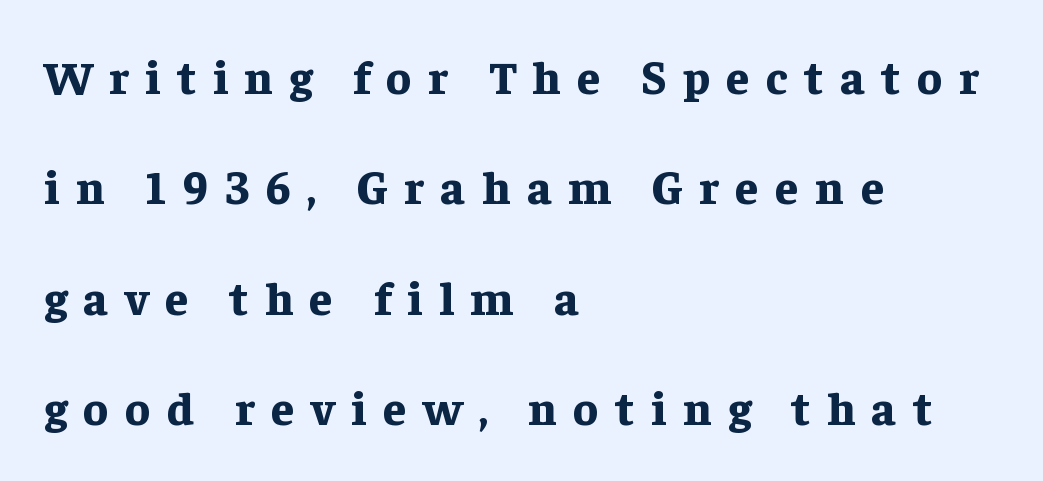
When letters stand straight like this, we call the style roman or upright. Spacing verdict: proportional, widths tailored to each character. Note: serifs present on the glyphs. The font is running at its bold setting. Rule under the text: the space is simply empty. Line starts are locked; line ends wander.
